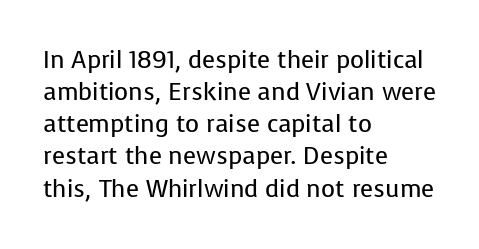
Q: Is the text bold? A: No.
Q: Is the text italic (slanted)? A: No, it is upright.
Q: Is the text underlined? A: No.
Q: How is the paragraph aligned? A: Left-aligned.
Q: Is the spacing between letters normal or unusually wide? A: Normal.
Q: Is the spacing between lines tight, normal or loose? A: Normal.
